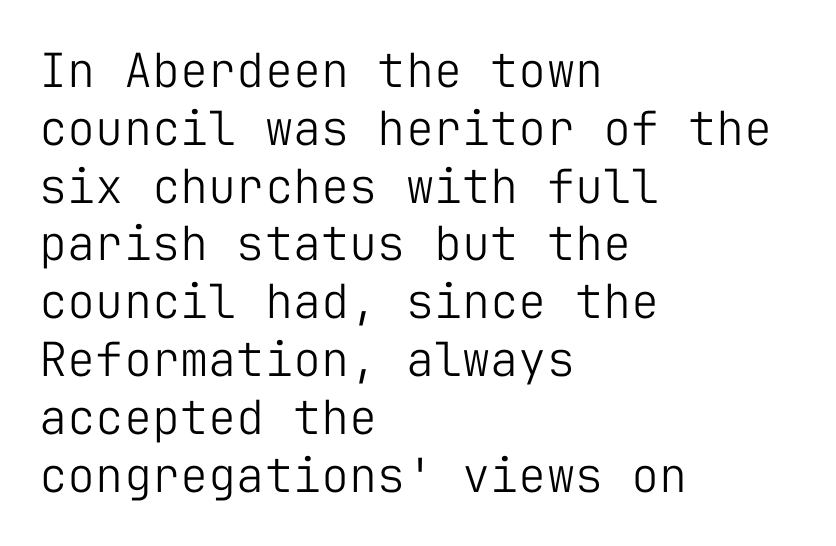
Q: Is the text bold? A: No.
Q: Is the text italic (slanted)? A: No, it is upright.
Q: Is the typeface a serif or a sans-serif typeface? A: Sans-serif.
Q: Is the text underlined? A: No.
Q: How is the paragraph aligned? A: Left-aligned.
Q: Is the spacing between letters normal or unusually wide? A: Normal.
Q: Width (condensed, normal, or wide)? A: Normal.
Q: Stroke contrast? A: Low.
Q: x-height? A: Medium.
Q: Monospaced? A: Yes.
